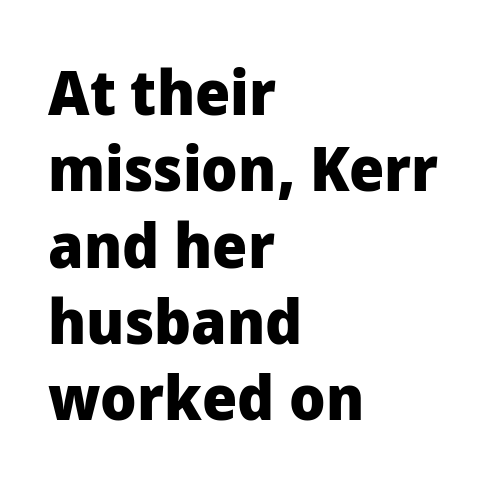
The image shows 62 px heavy sans-serif type, upright; set left-aligned, line spacing 1.23x, normal letter spacing, not underlined; low stroke contrast and a medium x-height.
